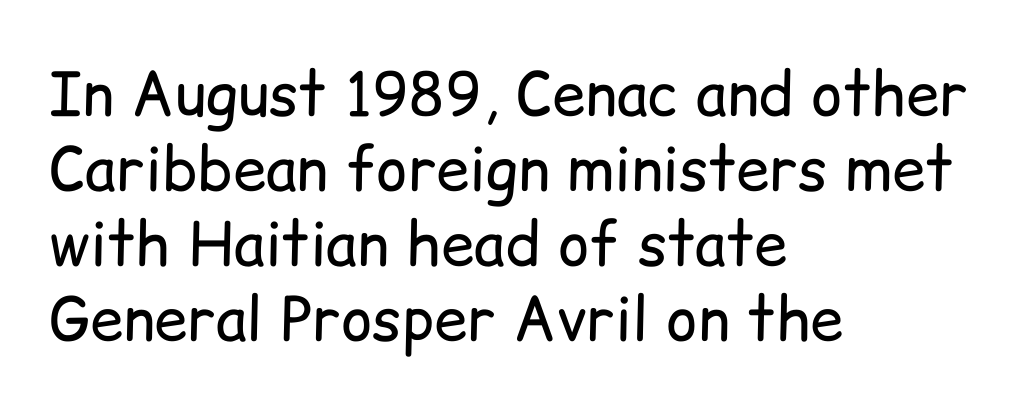
Q: Is the text bold? A: No.
Q: Is the text italic (slanted)? A: No, it is upright.
Q: Is the typeface a serif or a sans-serif typeface? A: Sans-serif.
Q: Is the text underlined? A: No.
Q: How is the paragraph aligned? A: Left-aligned.
Q: Is the spacing between letters normal or unusually wide? A: Normal.
Q: Is the spacing between lines tight, normal or loose? A: Normal.
Q: Width (condensed, normal, or wide)? A: Normal.
Q: Stroke contrast? A: Low.
Q: x-height? A: Medium.
Q: Monospaced? A: No.
